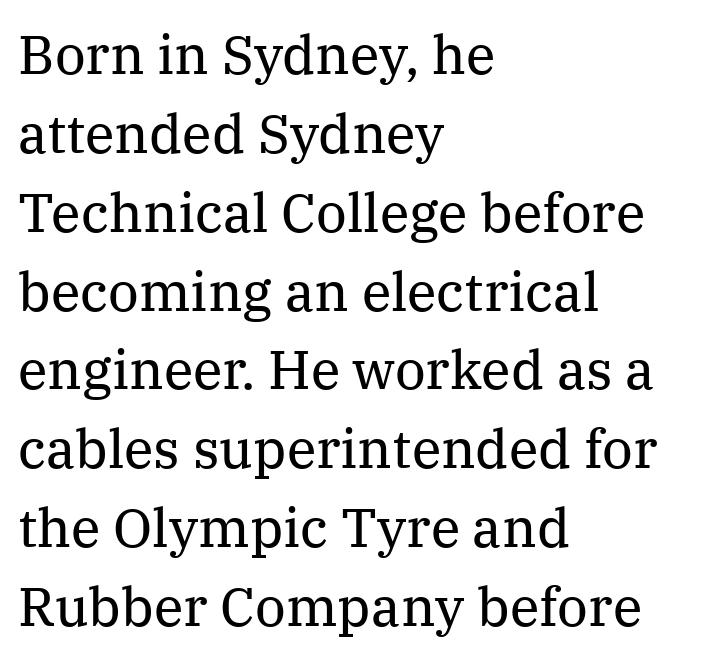
The image shows 54 px regular-weight serif type, upright; set left-aligned, normal line spacing (1.46x), normal letter spacing, not underlined; medium stroke contrast and a medium x-height.
